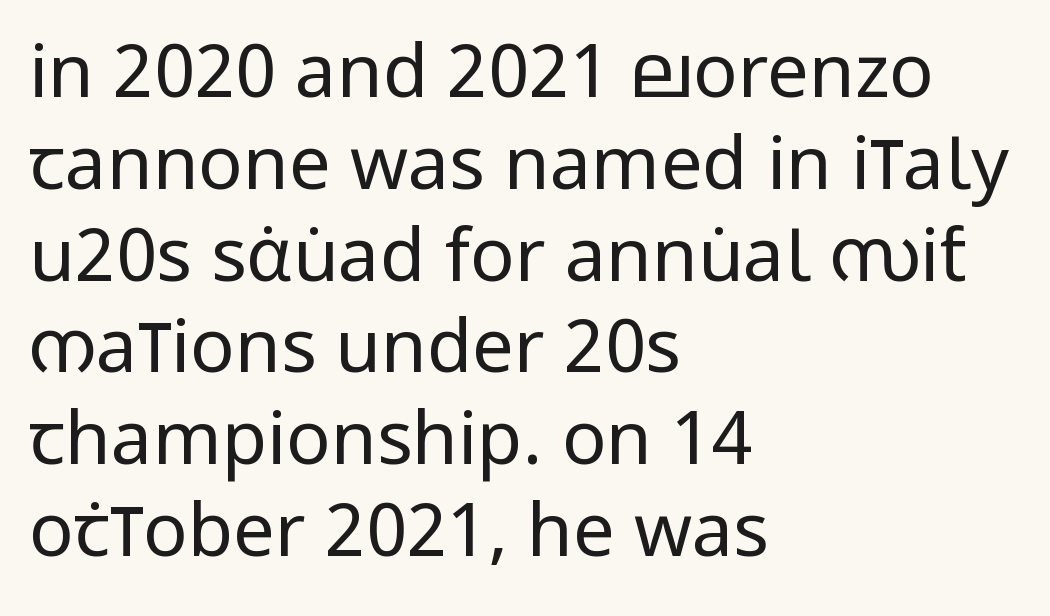
{"serif": "no", "italic": "no", "bold": "no", "weight": "regular", "width": "condensed", "stroke_contrast": "low", "x_height": "large", "monospaced": "no", "underline": "no", "align": "left", "line_spacing_ratio": 1.24, "letter_spacing": "normal", "letter_spacing_em": 0.0, "glyph_px": 74}
